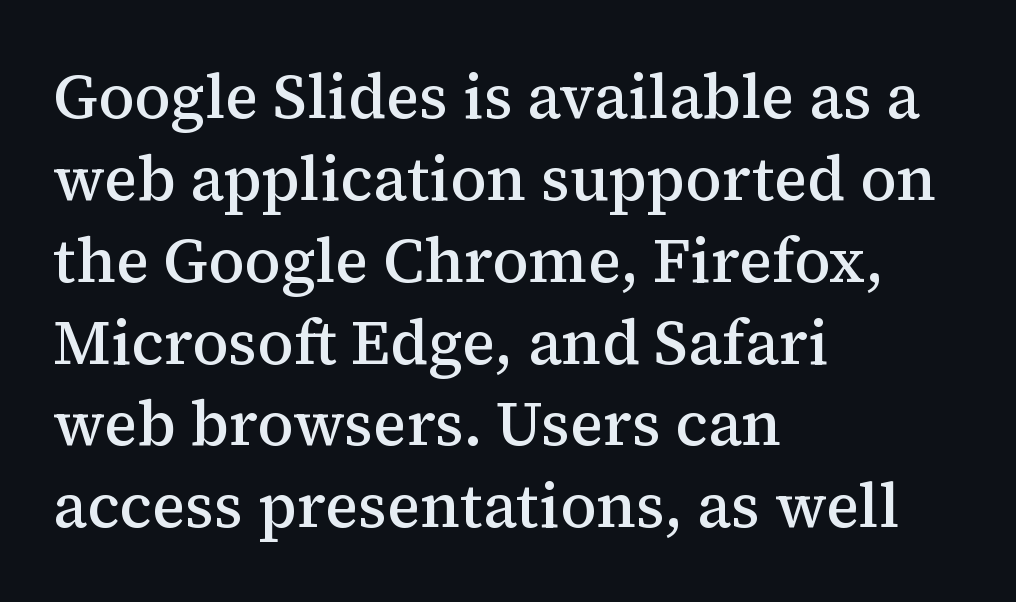
Q: Is the text bold? A: Semi-bold.
Q: Is the text italic (slanted)? A: No, it is upright.
Q: Is the typeface a serif or a sans-serif typeface? A: Serif.
Q: Is the text underlined? A: No.
Q: How is the paragraph aligned? A: Left-aligned.
Q: Is the spacing between letters normal or unusually wide? A: Normal.
Q: Is the spacing between lines tight, normal or loose? A: Normal.
Q: Width (condensed, normal, or wide)? A: Normal.
Q: Stroke contrast? A: Medium.
Q: x-height? A: Medium.
Q: Monospaced? A: No.
